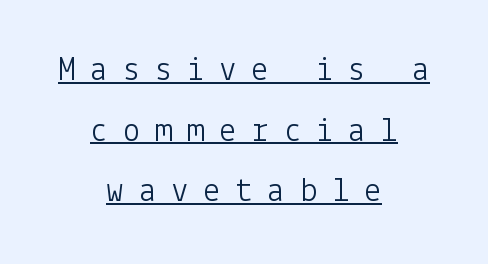
The face used here is rendered with a markedly widened letterfit. Letterform terminals end flat and unadorned throughout the passage. The rendering uses the underline text-decoration. Stems here are at most as thick as an everyday book face. The compositor balanced each line on the midline. The lettering stays uniformly vertical, giving the passage a roman look.
